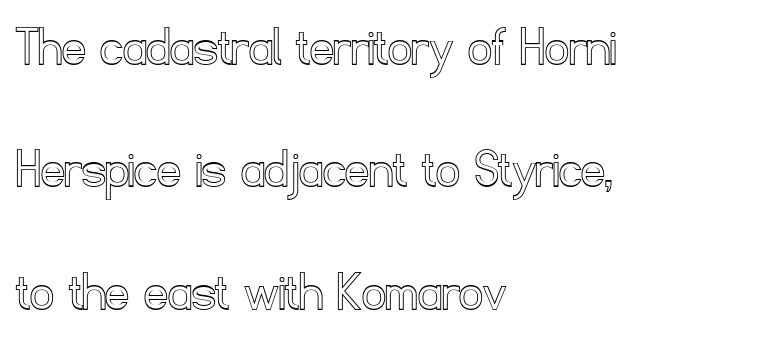
Horizontal alignment here is leftward, the default for most running prose. Is there any slant? The stems are plumb. A bare baseline throughout the passage. The vertical gap from one line to the next is large. The passage shown has conventional tracking throughout.
